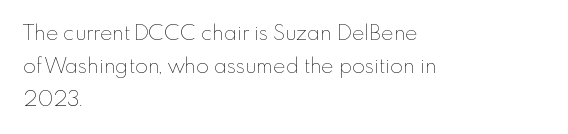
The image shows 21 px text type, upright; set left-aligned, normal line spacing (1.56x), normal letter spacing, not underlined.
